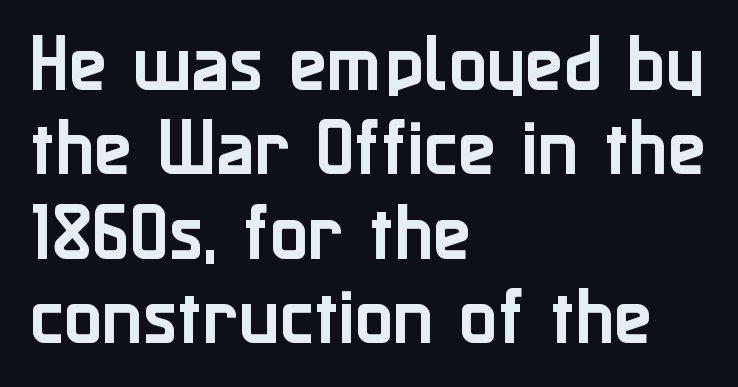
Q: Is the text italic (slanted)? A: No, it is upright.
Q: Is the typeface a serif or a sans-serif typeface? A: Sans-serif.
Q: Is the text underlined? A: No.
Q: How is the paragraph aligned? A: Left-aligned.
Q: Is the spacing between letters normal or unusually wide? A: Normal.
Q: Is the spacing between lines tight, normal or loose? A: Normal.
Q: Width (condensed, normal, or wide)? A: Normal.
Q: Stroke contrast? A: Low.
Q: x-height? A: Medium.
Q: Monospaced? A: No.
